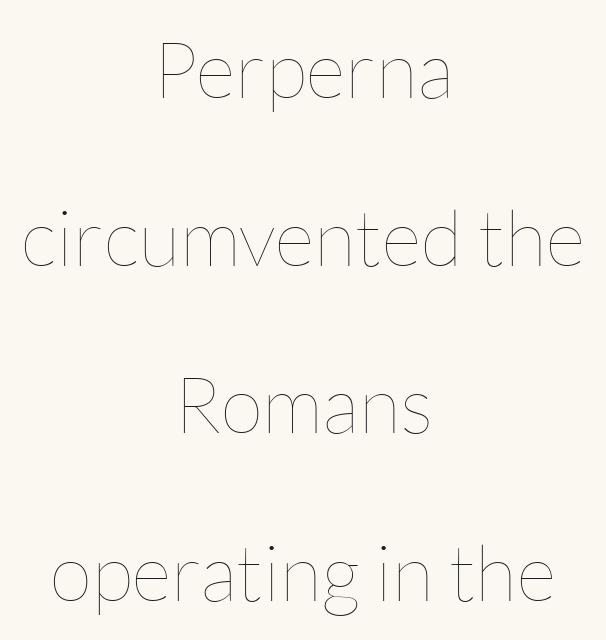
{"italic": "no", "bold": "no", "weight": "thin", "width": "normal", "stroke_contrast": "low", "x_height": "medium", "monospaced": "no", "underline": "no", "align": "center", "line_spacing": "loose", "line_spacing_ratio": 2.15, "letter_spacing": "normal", "letter_spacing_em": 0.0, "glyph_px": 78}
